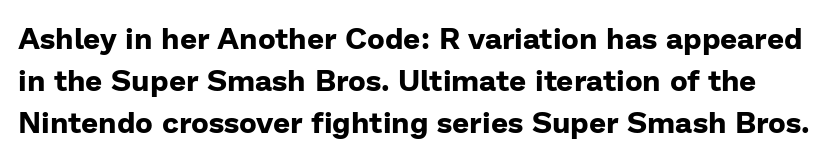
Typographically, this falls in the sans-serif category. You can tell it's not italic because the verticals are truly vertical. Caption: bold face, heavy strokes. Just letters on the line, the space beneath them empty. A typesetter would call this proportional, since set widths differ per character.
